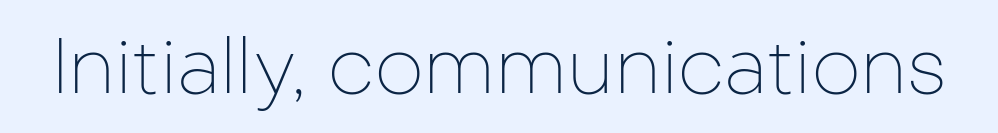
The image shows 78 px thin sans-serif type, upright; set normal letter spacing, not underlined; low stroke contrast and a medium x-height.
